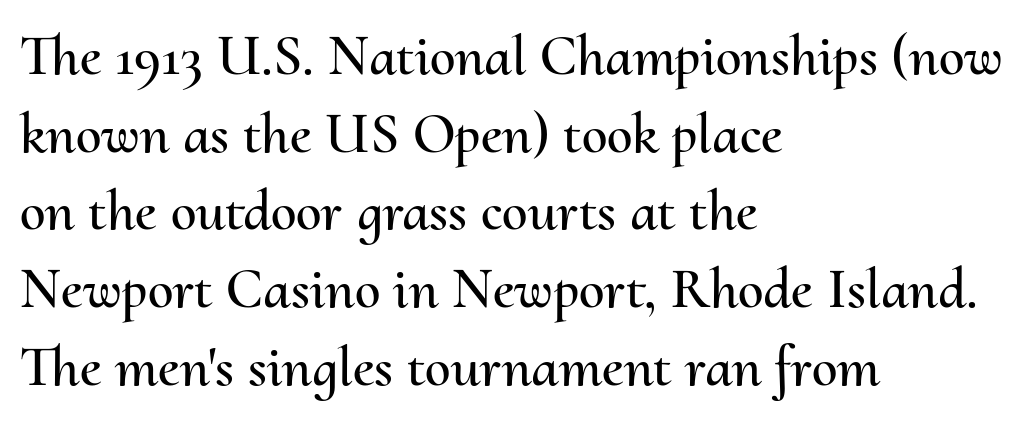
Q: Is the text italic (slanted)? A: No, it is upright.
Q: Is the text underlined? A: No.
Q: How is the paragraph aligned? A: Left-aligned.
Q: Is the spacing between letters normal or unusually wide? A: Normal.
Q: Is the spacing between lines tight, normal or loose? A: Normal.
Q: Width (condensed, normal, or wide)? A: Normal.
Q: Stroke contrast? A: Medium.
Q: x-height? A: Small.
Q: Monospaced? A: No.
